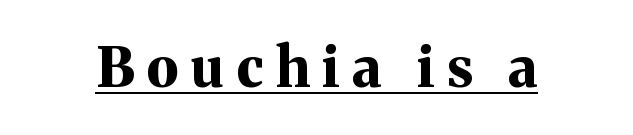
The image shows 55 px bold serif type, upright; set unusually wide letter spacing (+0.23 em), underlined; medium stroke contrast and a medium x-height.
